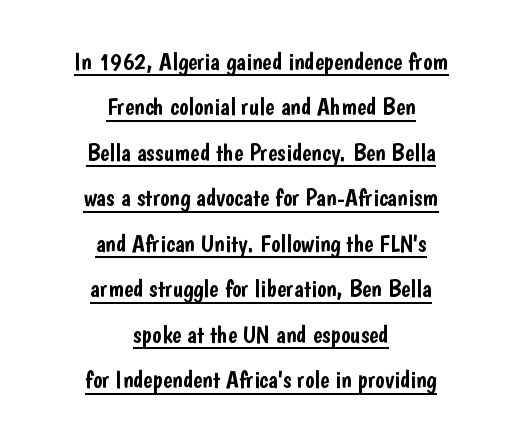
Q: Is the text italic (slanted)? A: No, it is upright.
Q: Is the text underlined? A: Yes.
Q: How is the paragraph aligned? A: Centered.
Q: Is the spacing between letters normal or unusually wide? A: Normal.
